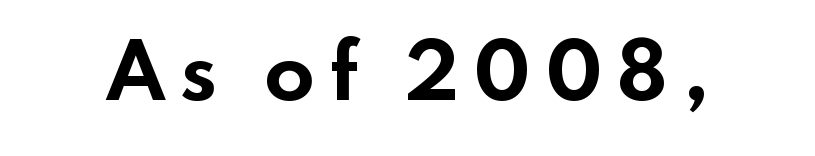
Unmarked baselines from the first word to the last. The letters advance in unequal steps, a hallmark of proportional type. The passage shown is emphatically bold. Posture: upright roman. A sans-serif font was chosen for this passage.
